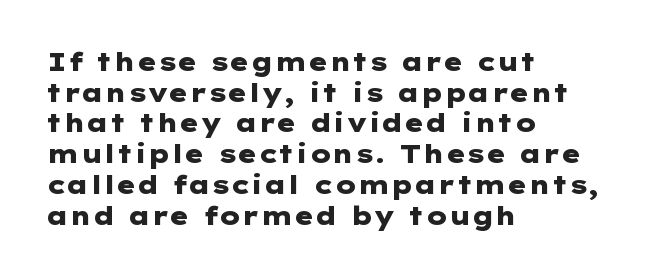
Q: Is the text bold? A: Yes.
Q: Is the text italic (slanted)? A: No, it is upright.
Q: Is the text underlined? A: No.
Q: How is the paragraph aligned? A: Left-aligned.
Q: Is the spacing between letters normal or unusually wide? A: Normal.
